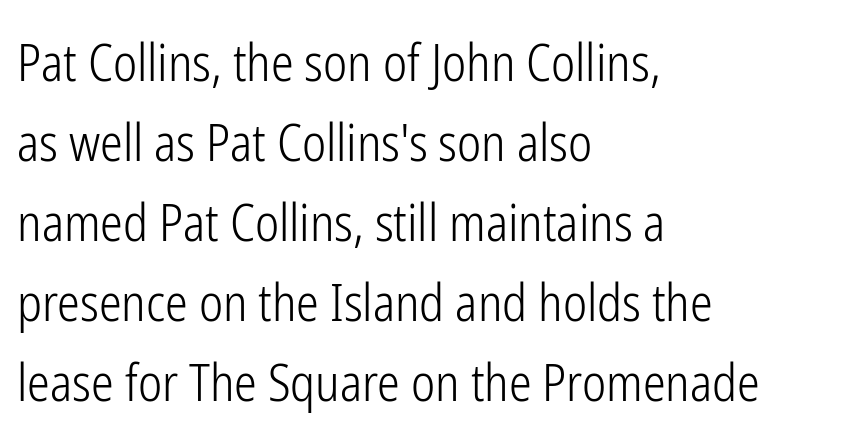
{"serif": "no", "italic": "no", "bold": "no", "weight": "light", "width": "condensed", "stroke_contrast": "low", "x_height": "medium", "monospaced": "no", "underline": "no", "align": "left", "line_spacing": "normal", "line_spacing_ratio": 1.57, "letter_spacing": "normal", "letter_spacing_em": 0.0, "glyph_px": 51}
